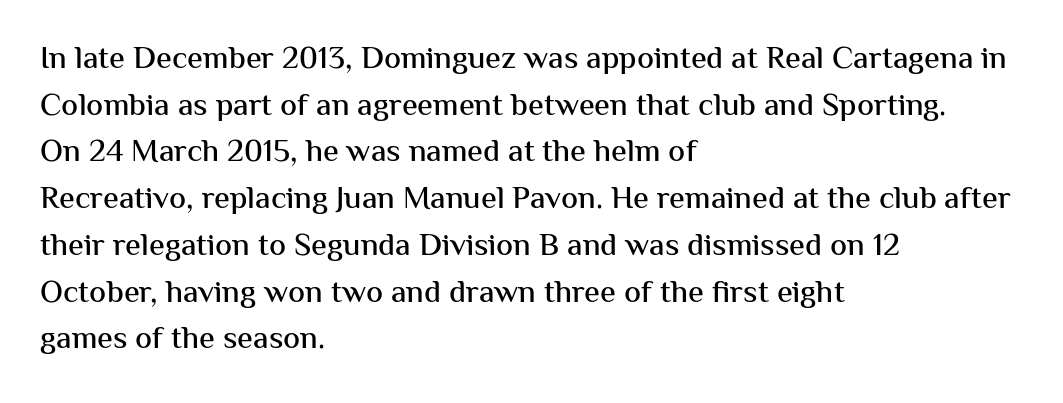
Q: Is the text italic (slanted)? A: No, it is upright.
Q: Is the typeface a serif or a sans-serif typeface? A: Sans-serif.
Q: Is the text underlined? A: No.
Q: How is the paragraph aligned? A: Left-aligned.
Q: Is the spacing between letters normal or unusually wide? A: Normal.
Q: Is the spacing between lines tight, normal or loose? A: Normal.
Q: Width (condensed, normal, or wide)? A: Normal.
Q: Stroke contrast? A: Medium.
Q: x-height? A: Medium.
Q: Monospaced? A: No.
